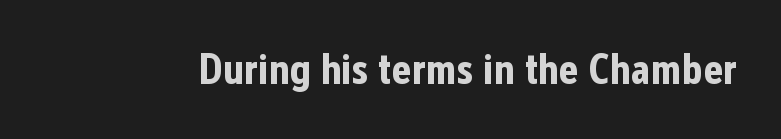
Q: Is the text bold? A: Yes.
Q: Is the text italic (slanted)? A: No, it is upright.
Q: Is the typeface a serif or a sans-serif typeface? A: Sans-serif.
Q: Is the text underlined? A: No.
Q: Is the spacing between letters normal or unusually wide? A: Normal.
Q: Width (condensed, normal, or wide)? A: Condensed.
Q: Stroke contrast? A: Low.
Q: x-height? A: Medium.
Q: Monospaced? A: No.
